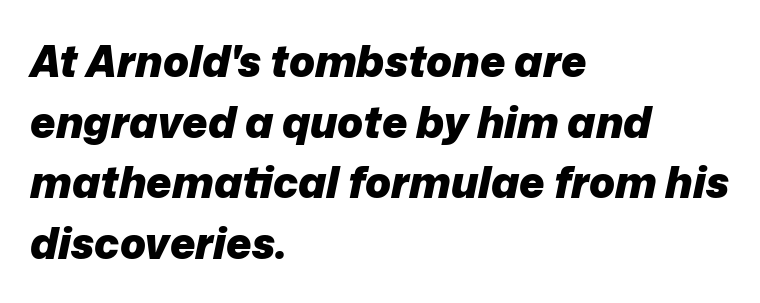
Q: Is the text bold? A: Yes.
Q: Is the text italic (slanted)? A: Yes, it leans right by about 12 degrees.
Q: Is the text underlined? A: No.
Q: How is the paragraph aligned? A: Left-aligned.
Q: Is the spacing between letters normal or unusually wide? A: Normal.
Q: Is the spacing between lines tight, normal or loose? A: Normal.
Q: Width (condensed, normal, or wide)? A: Normal.
Q: Stroke contrast? A: Low.
Q: x-height? A: Medium.
Q: Monospaced? A: No.
